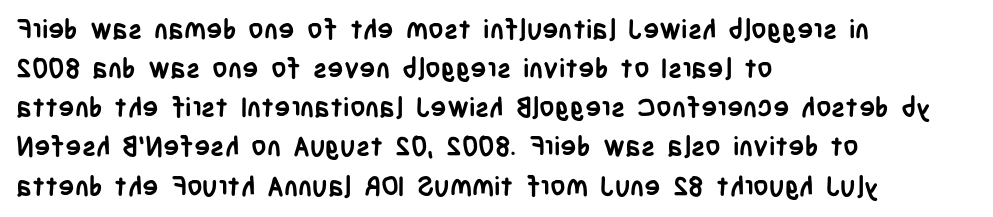
{"italic": "no", "bold": "yes", "underline": "no", "align": "left", "line_spacing": "normal", "line_spacing_ratio": 1.45, "letter_spacing": "normal", "letter_spacing_em": 0.0, "glyph_px": 27}
